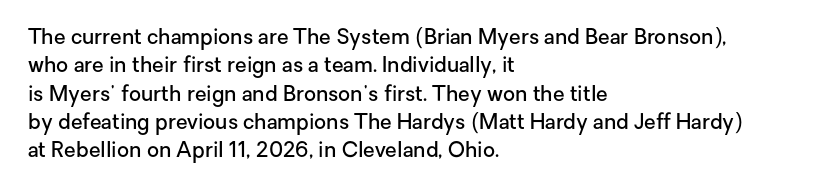
The image shows 21 px text type, upright; set left-aligned, normal line spacing (1.35x), normal letter spacing, not underlined.
